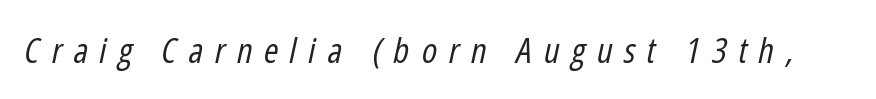
The weight tops out at a normal text grade. The passage shown is typed in a proportional face where columns would drift. Descender tails drop into unmarked territory. These lines have a slow, spaced-out rhythm from letter to letter.
